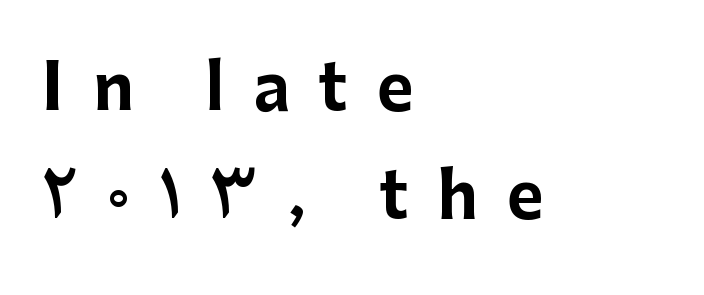
The image shows 63 px bold sans-serif type, upright; set left-aligned, line spacing 1.72x, unusually wide letter spacing (+0.46 em), not underlined; low stroke contrast and a medium x-height.
